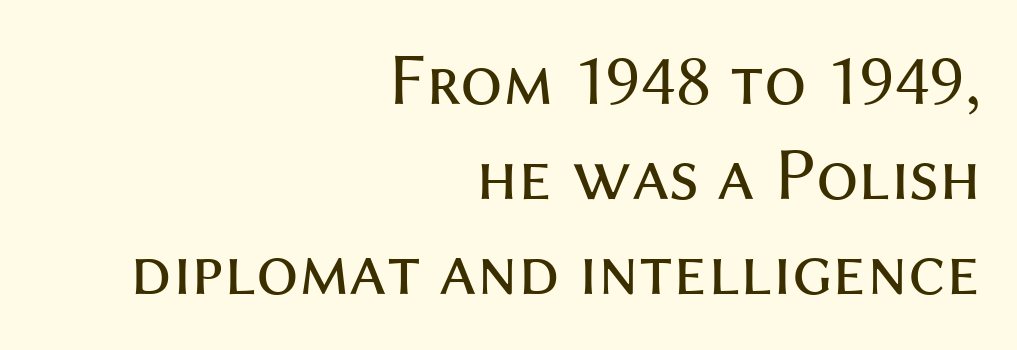
The image shows 75 px regular-weight sans-serif type, upright; set right-aligned, normal line spacing (1.27x), normal letter spacing, not underlined; medium stroke contrast and a medium x-height.
